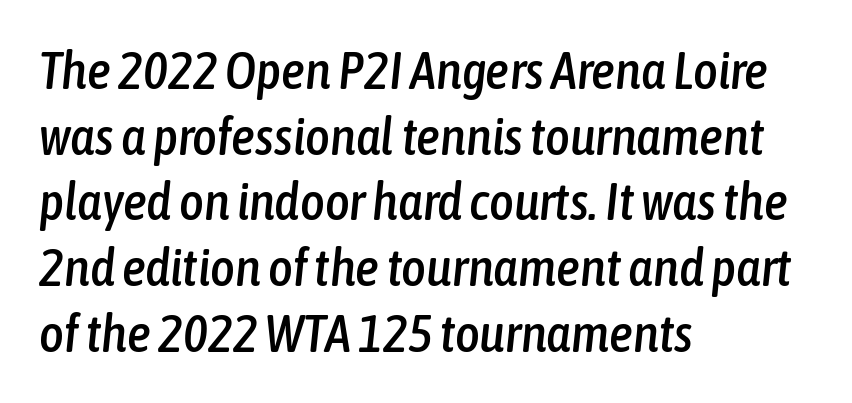
Q: Is the text italic (slanted)? A: Yes, it leans right by about 6 degrees.
Q: Is the text underlined? A: No.
Q: How is the paragraph aligned? A: Left-aligned.
Q: Is the spacing between letters normal or unusually wide? A: Normal.
Q: Width (condensed, normal, or wide)? A: Condensed.
Q: Stroke contrast? A: Low.
Q: x-height? A: Medium.
Q: Monospaced? A: No.
